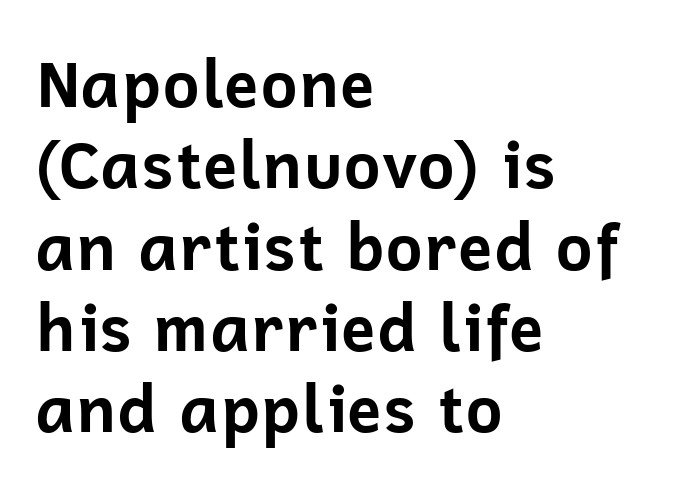
The image shows 64 px bold sans-serif type, upright; set left-aligned, normal line spacing (1.27x), normal letter spacing, not underlined; low stroke contrast and a medium x-height.
